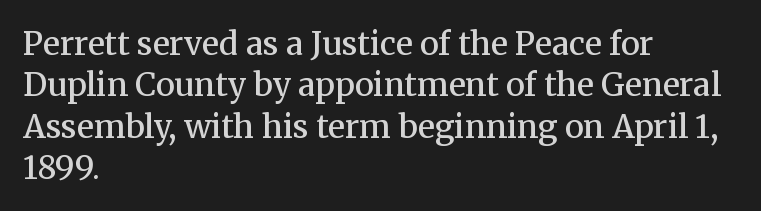
Q: Is the text bold? A: Semi-bold.
Q: Is the text italic (slanted)? A: No, it is upright.
Q: Is the typeface a serif or a sans-serif typeface? A: Serif.
Q: Is the text underlined? A: No.
Q: How is the paragraph aligned? A: Left-aligned.
Q: Is the spacing between letters normal or unusually wide? A: Normal.
Q: Is the spacing between lines tight, normal or loose? A: Normal.
Q: Width (condensed, normal, or wide)? A: Normal.
Q: Stroke contrast? A: Medium.
Q: x-height? A: Medium.
Q: Monospaced? A: No.
